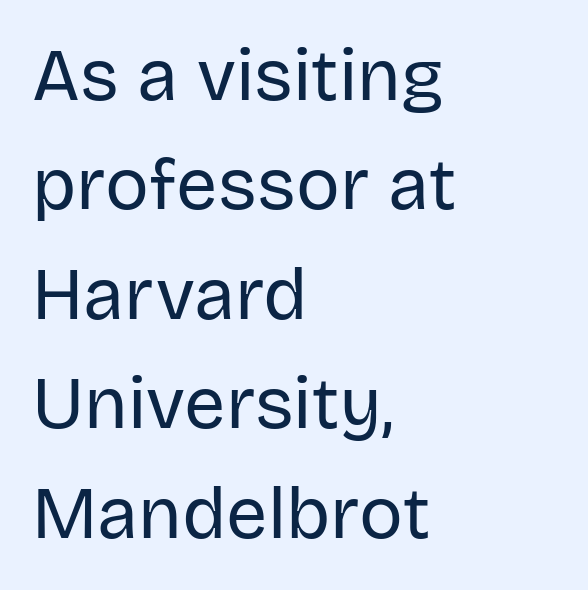
{"serif": "no", "italic": "no", "bold": "no", "weight": "regular", "width": "normal", "stroke_contrast": "low", "x_height": "large", "monospaced": "no", "underline": "no", "align": "left", "line_spacing": "normal", "line_spacing_ratio": 1.5, "letter_spacing": "normal", "letter_spacing_em": 0.0, "glyph_px": 73}
